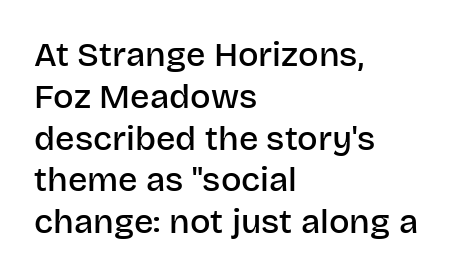
The image shows 34 px semibold sans-serif type, upright; set left-aligned, line spacing 1.23x, normal letter spacing, not underlined; low stroke contrast and a large x-height.
